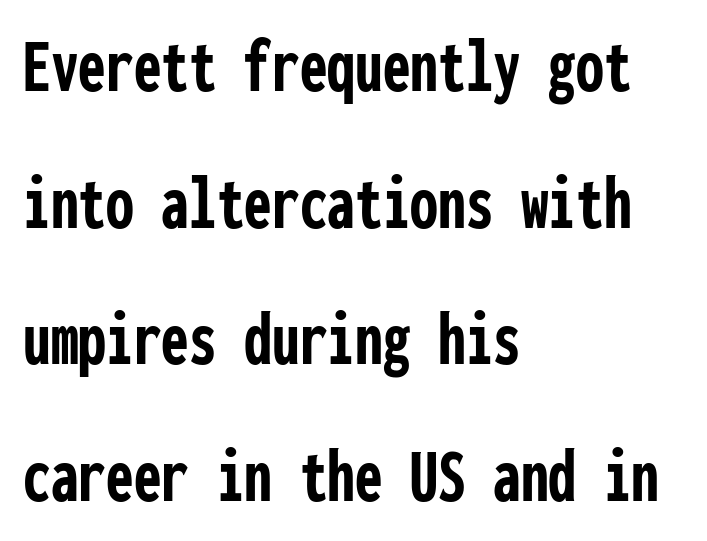
Letterform terminals end flat and unadorned throughout the passage. The characters look thick and weighty, a clear bold. Lines of text with bare space underneath. The rendering anchors every line to the left-hand side. These lines are rendered in a fixed-pitch font. Italic: no, the glyphs are upright roman.
